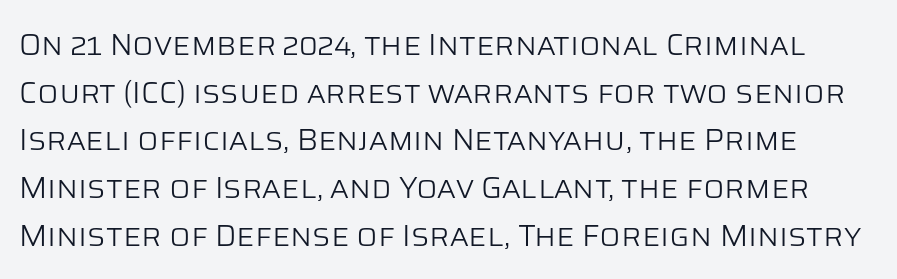
{"serif": "no", "italic": "no", "bold": "no", "weight": "light", "width": "normal", "stroke_contrast": "low", "x_height": "large", "monospaced": "no", "underline": "no", "line_spacing": "normal", "line_spacing_ratio": 1.54, "letter_spacing": "normal", "letter_spacing_em": 0.0, "glyph_px": 31}
